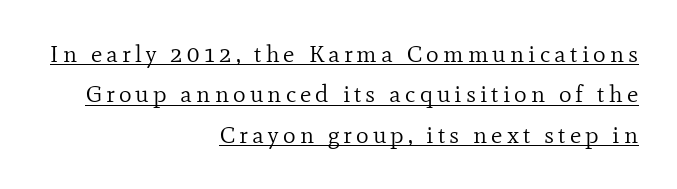
{"italic": "no", "bold": "no", "underline": "yes", "align": "right", "line_spacing": "normal", "line_spacing_ratio": 1.68, "glyph_px": 24}
